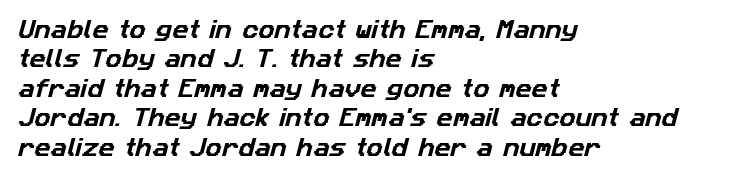
The space directly below the letters is spotless. The leading is moderate, giving the passage an even texture. Layout note: lines flush left. Default kerning and tracking; the words read as compact shapes.
